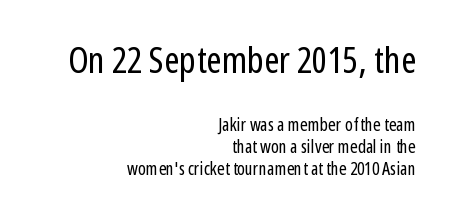
The image shows 37 px regular-weight, condensed sans-serif type, upright; set right-aligned, line spacing 1.22x, normal letter spacing, not underlined; the first (top) block is 2.06x larger; low stroke contrast and a medium x-height.
